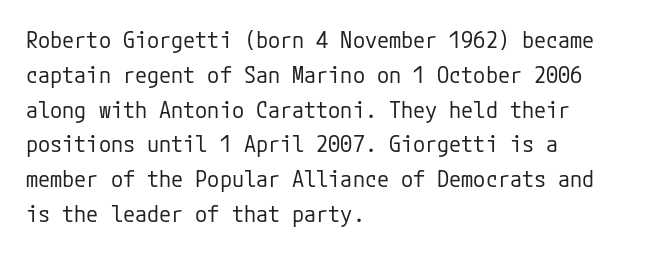
Q: Is the text bold? A: No.
Q: Is the text italic (slanted)? A: No, it is upright.
Q: Is the text underlined? A: No.
Q: How is the paragraph aligned? A: Left-aligned.
Q: Is the spacing between letters normal or unusually wide? A: Normal.
Q: Is the spacing between lines tight, normal or loose? A: Normal.
